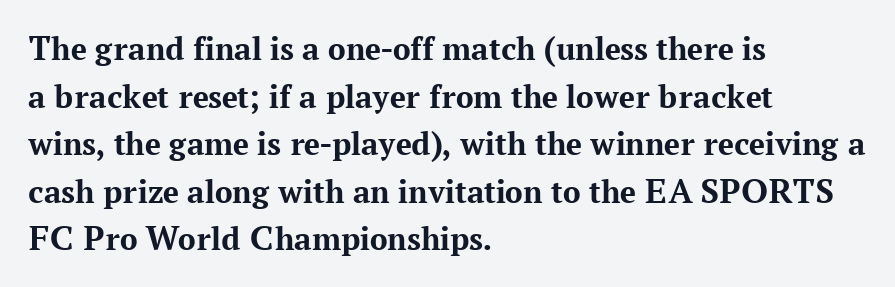
The image shows 35 px bold serif type, upright; set left-aligned, normal line spacing (1.36x), normal letter spacing, not underlined; medium stroke contrast and a medium x-height.
